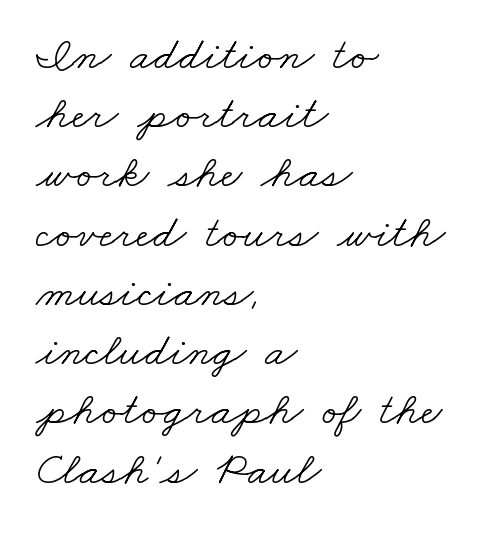
Just letters on the line, the space beneath them empty. The type family on display is of the serif kind. The face used here is proportionally spaced, like ordinary book or web type. No extra tracking has been applied to these lines. What's the leading like? Ordinary, nothing unusual. The passage shown is not bold in any degree.
